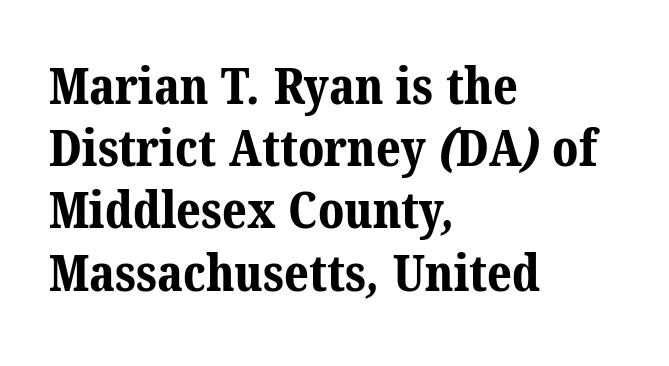
{"serif": "yes", "bold": "yes", "weight": "bold", "width": "normal", "stroke_contrast": "medium", "x_height": "medium", "monospaced": "no", "underline": "no", "align": "left", "line_spacing_ratio": 1.22, "letter_spacing": "normal", "letter_spacing_em": 0.0, "glyph_px": 51}
